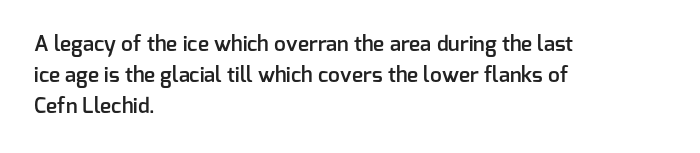
Observe the ordinary spacing: letters are neighbours, not strangers. Which margin do the lines hug? The left one — the right edge is uneven. Compared with typical paragraphs, the rows here are spaced about the same. Notice how the stems are strictly vertical — no italics here. Compared with an ordinary text face, these strokes are moderately heavier — a semibold. Clear beneath every line of the passage.
